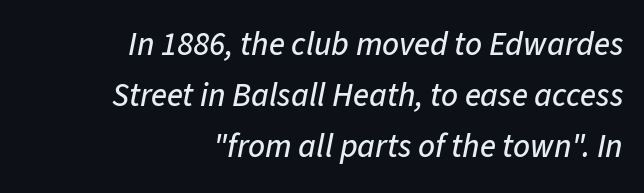
Proportional: the letters do not fall into vertical columns. The gap between lines stays unmarked. Spacing between characters is what you'd get straight out of the box. Rows of type keep a routine distance in the vertical direction. A flush-right, rag-left setting is used for this passage. These lines were composed using italics.
